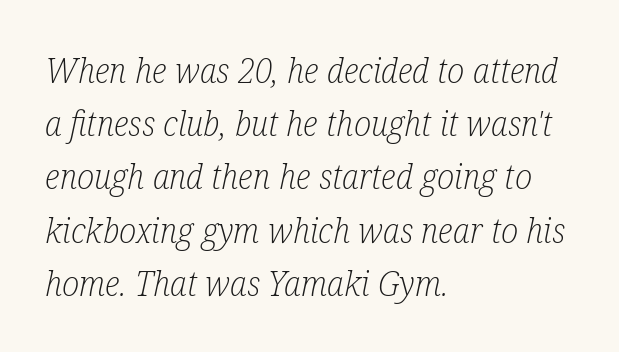
The image shows 35 px light, condensed serif type, italic (leaning right); set left-aligned, normal line spacing (1.52x), normal letter spacing, not underlined; low stroke contrast and a medium x-height.
